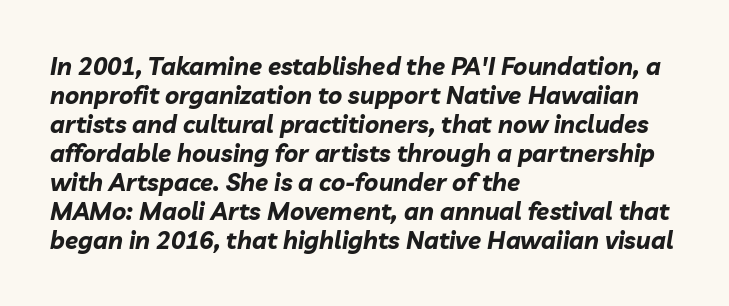
{"italic": "yes", "lean": "right", "slant_degrees": 10, "bold": "yes", "underline": "no", "align": "left", "line_spacing_ratio": 1.21, "letter_spacing": "normal", "letter_spacing_em": 0.0, "glyph_px": 24}
